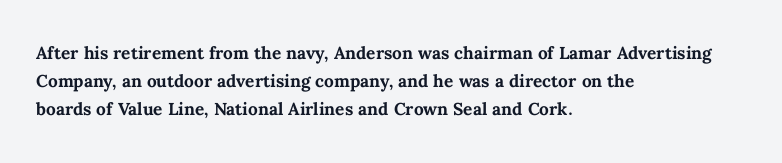
Q: Is the text bold? A: Yes.
Q: Is the text italic (slanted)? A: No, it is upright.
Q: Is the text underlined? A: No.
Q: How is the paragraph aligned? A: Left-aligned.
Q: Is the spacing between letters normal or unusually wide? A: Normal.
